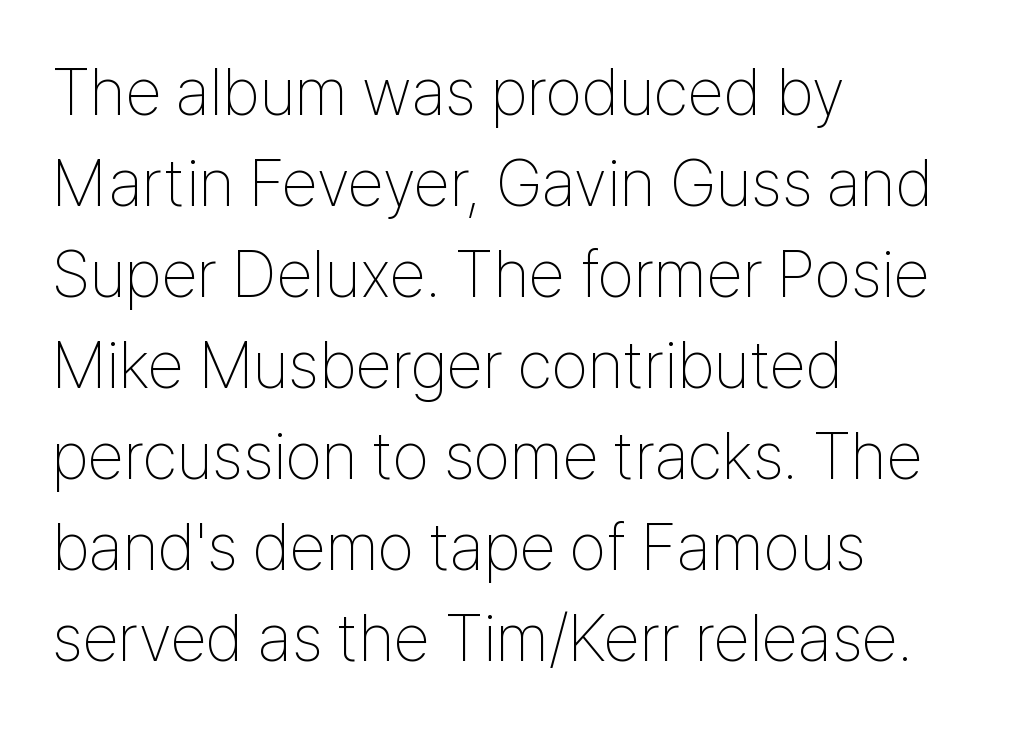
{"serif": "no", "italic": "no", "bold": "no", "weight": "thin", "width": "condensed", "stroke_contrast": "low", "x_height": "medium", "monospaced": "no", "underline": "no", "align": "left", "line_spacing": "normal", "line_spacing_ratio": 1.38, "letter_spacing": "normal", "letter_spacing_em": 0.0, "glyph_px": 66}
